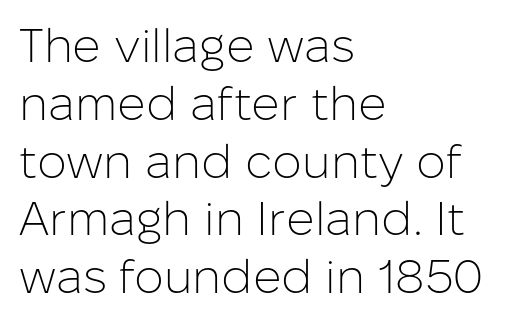
These lines are rendered in a variable-pitch font. Nothing sits at the stroke ends, so this counts as sans-serif. Letter spacing: default. Caption: multi-line text, flush left, ragged right. No heavy texture on the line: the type isn't bold. The specimen reads as upright at a glance.
